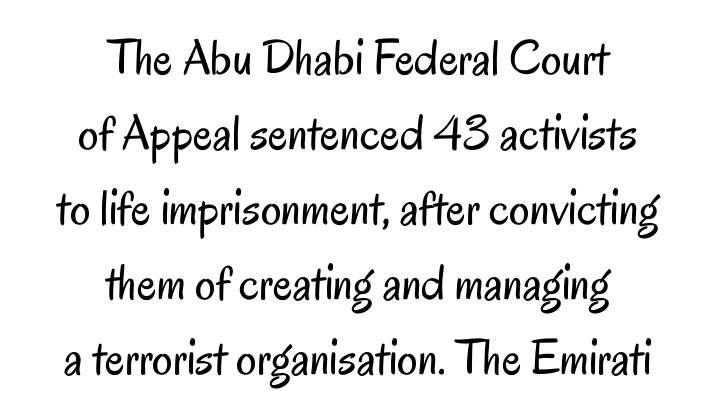
The axis of the letterforms is exactly vertical. The words here are not underlined. The passage shown is typed in a proportional face where columns would drift. The rows are spaced the way most documents space them.
